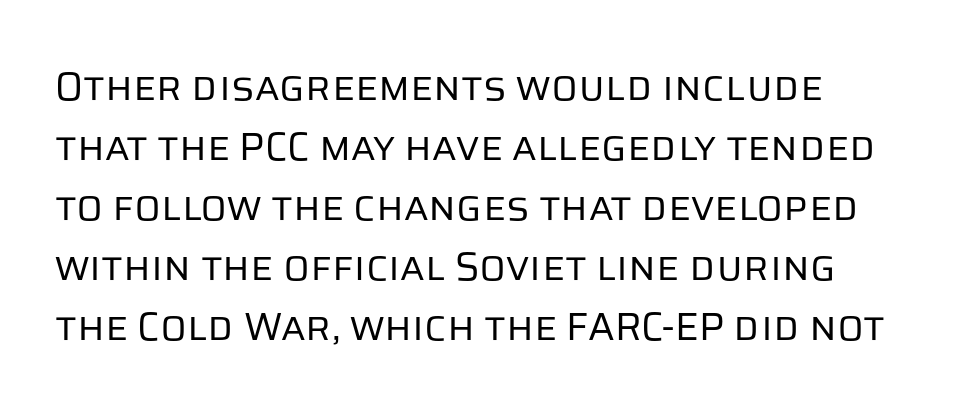
Q: Is the text bold? A: No.
Q: Is the text italic (slanted)? A: No, it is upright.
Q: Is the typeface a serif or a sans-serif typeface? A: Sans-serif.
Q: Is the text underlined? A: No.
Q: Is the spacing between letters normal or unusually wide? A: Normal.
Q: Is the spacing between lines tight, normal or loose? A: Normal.
Q: Width (condensed, normal, or wide)? A: Normal.
Q: Stroke contrast? A: Low.
Q: x-height? A: Large.
Q: Monospaced? A: No.
